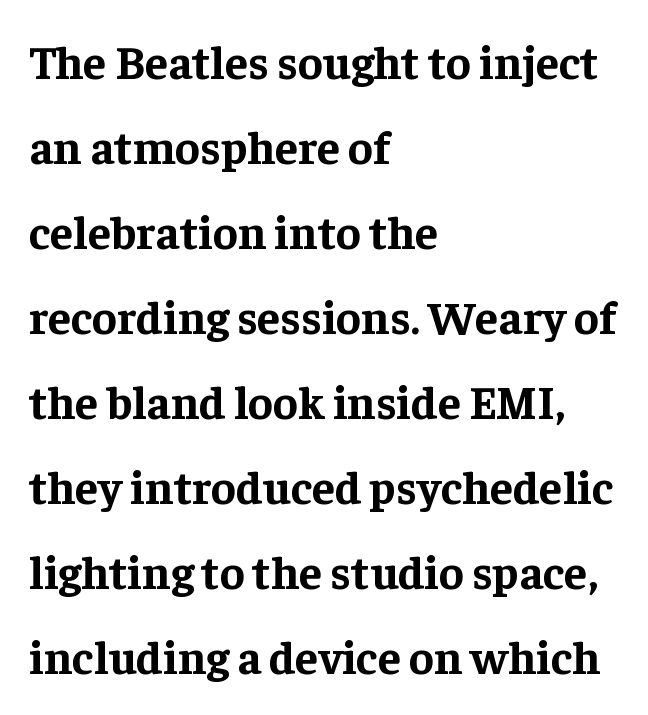
I'd describe the lettering as bold — thick and assertive. Yep, those are serifs on the letters. There is no visible air inserted between adjacent glyphs. Do the letters lean? They stand straight. Each line starts at the same left margin while the right side varies. Glance below the letters and you will spot only blank space.
